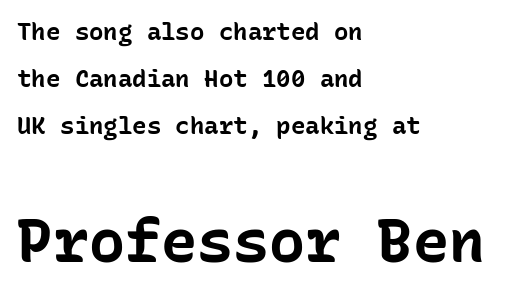
Q: Is the text bold? A: Yes.
Q: Is the text italic (slanted)? A: No, it is upright.
Q: Is the typeface a serif or a sans-serif typeface? A: Sans-serif.
Q: Is the text underlined? A: No.
Q: How is the paragraph aligned? A: Left-aligned.
Q: Is the spacing between letters normal or unusually wide? A: Normal.
Q: Is the spacing between lines tight, normal or loose? A: Loose.
Q: Which block of text is set in a larger size, the first (top) or the second (bottom)? A: The second (bottom) one.
Q: Width (condensed, normal, or wide)? A: Normal.
Q: Stroke contrast? A: Low.
Q: x-height? A: Medium.
Q: Monospaced? A: Yes.
